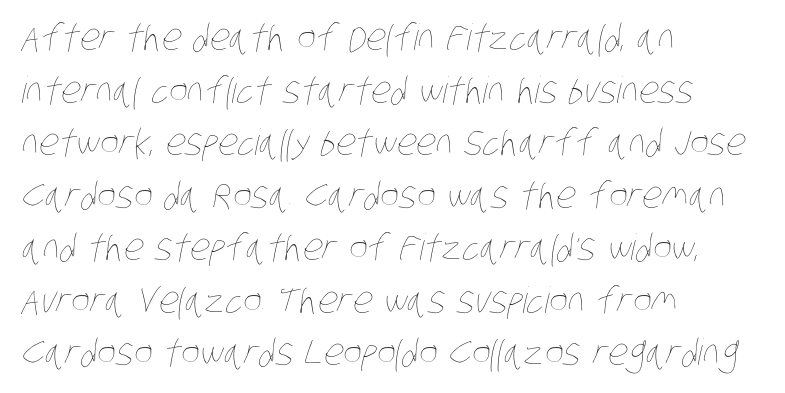
The image shows 36 px thin, condensed type; set left-aligned, normal line spacing (1.46x), normal letter spacing, not underlined; low stroke contrast and a large x-height.
